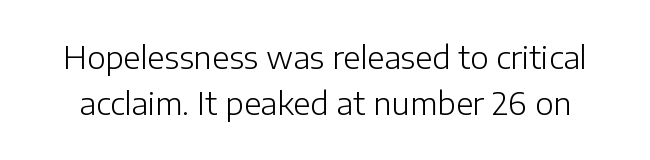
Q: Is the text bold? A: No.
Q: Is the text italic (slanted)? A: No, it is upright.
Q: Is the typeface a serif or a sans-serif typeface? A: Sans-serif.
Q: Is the text underlined? A: No.
Q: Is the spacing between letters normal or unusually wide? A: Normal.
Q: Is the spacing between lines tight, normal or loose? A: Normal.
Q: Width (condensed, normal, or wide)? A: Normal.
Q: Stroke contrast? A: Low.
Q: x-height? A: Medium.
Q: Monospaced? A: No.
